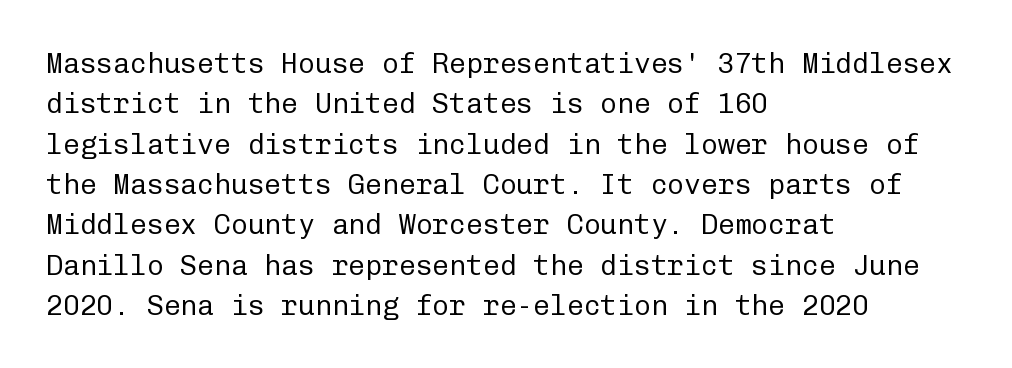
The image shows 28 px regular-weight sans-serif type, upright, monospaced; set left-aligned, normal line spacing (1.44x), normal letter spacing, not underlined; low stroke contrast and a medium x-height.
